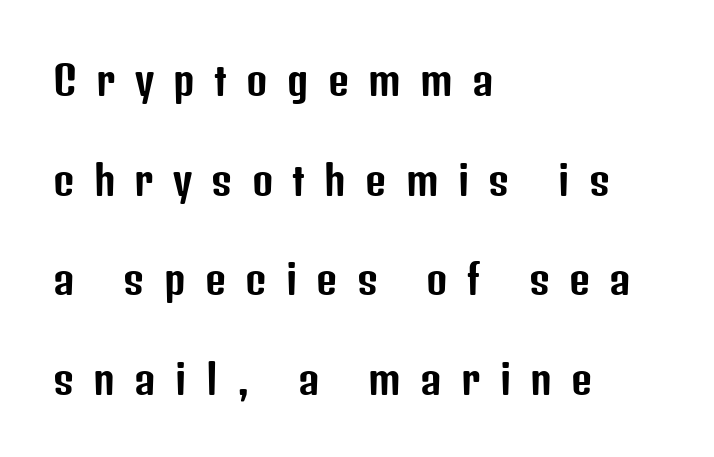
{"serif": "no", "italic": "no", "width": "condensed", "stroke_contrast": "low", "x_height": "medium", "monospaced": "no", "underline": "no", "align": "left", "line_spacing": "loose", "line_spacing_ratio": 2.43, "letter_spacing": "wide", "letter_spacing_em": 0.47, "glyph_px": 41}
